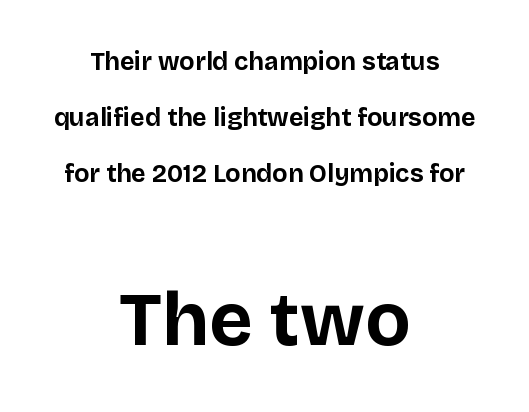
The image shows 75 px bold sans-serif type, upright; set centered, loose line spacing (2.25x), normal letter spacing, not underlined; the second (bottom) block is 3.0x larger; low stroke contrast and a large x-height.
